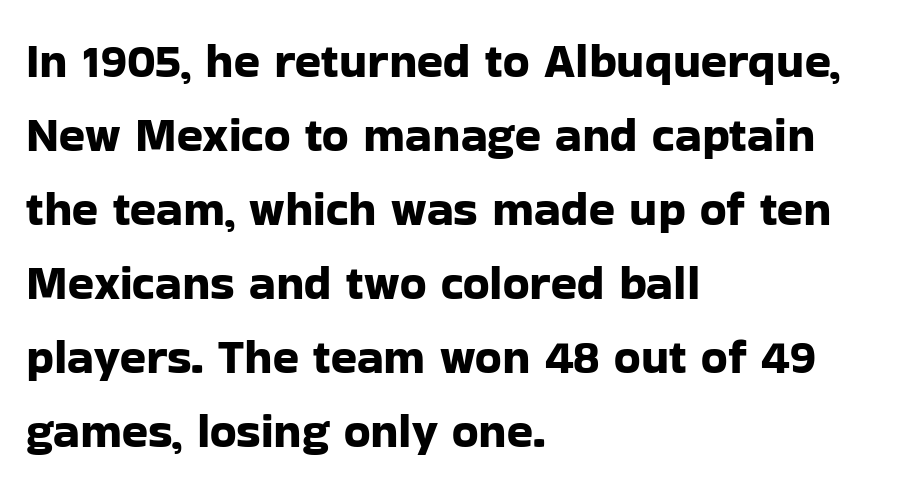
Tracking value appears to be zero — textbook default spacing. The face used here is proportionally spaced, like ordinary book or web type. The text block is weighted toward the left margin, trailing off unevenly rightward. How would I describe the line gaps? Plain and ordinary.
